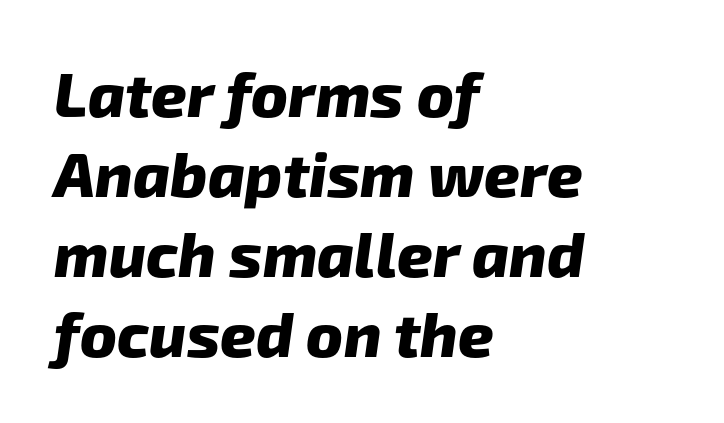
The image shows 62 px heavy sans-serif type; set left-aligned, normal line spacing (1.29x), normal letter spacing, not underlined; low stroke contrast and a medium x-height.
